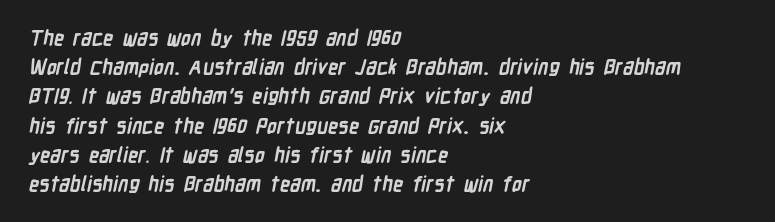
Q: Is the text bold? A: Yes.
Q: Is the text underlined? A: No.
Q: How is the paragraph aligned? A: Left-aligned.
Q: Is the spacing between letters normal or unusually wide? A: Normal.
Q: Is the spacing between lines tight, normal or loose? A: Normal.
